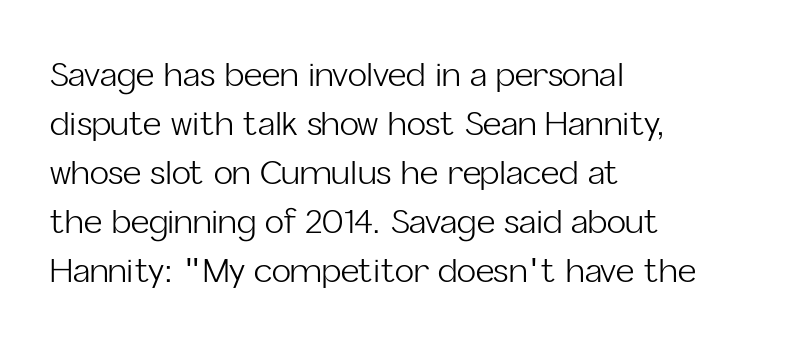
The typography opts for an upright posture over an oblique one. I'd call this a sans setting — the letters go barefoot. Caption: multi-line text, flush left, ragged right. Underlining? Definitely not there. The designer left line spacing at the default.
